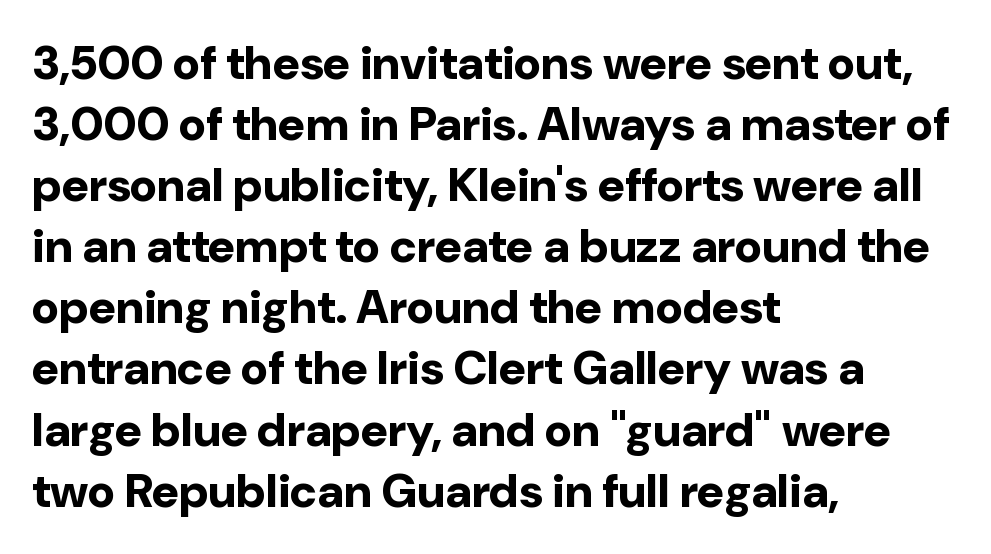
The image shows 47 px bold sans-serif type, upright; set left-aligned, normal line spacing (1.3x), normal letter spacing, not underlined; low stroke contrast and a medium x-height.
